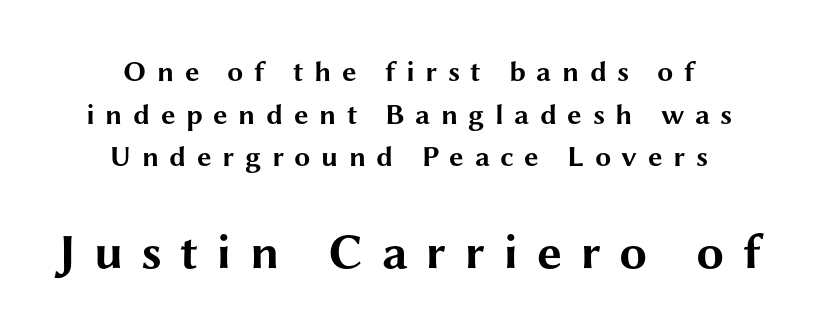
{"serif": "no", "italic": "no", "bold": "yes", "weight": "bold", "width": "wide", "stroke_contrast": "medium", "x_height": "medium", "monospaced": "no", "underline": "no", "align": "center", "line_spacing": "normal", "line_spacing_ratio": 1.47, "letter_spacing": "wide", "letter_spacing_em": 0.36, "larger_block": "second", "size_ratio": 1.72, "glyph_px": 50}
